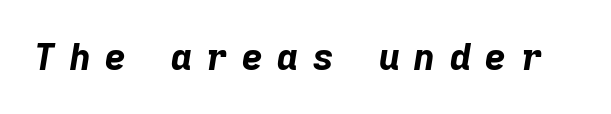
Caption: expanded tracking, letters set apart. Every character sits at an angle, as italics do. Note the varied advance widths — an 'i' is clearly narrower than an 'm'. The specimen omits any rule beneath the text block's lines.
